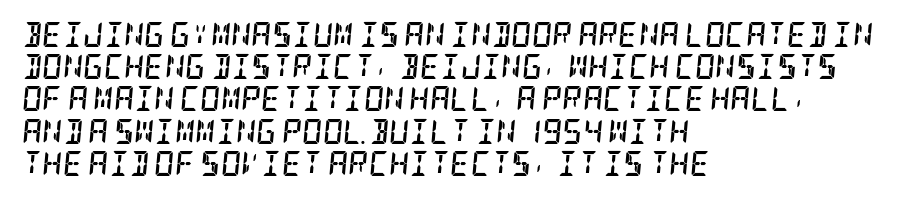
The image shows 25 px bold type, italic (leaning right); set left-aligned, normal line spacing (1.29x), normal letter spacing, not underlined.
